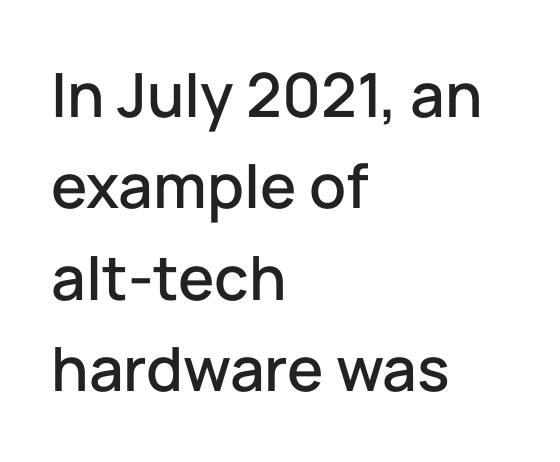
This rendering employs a face without finishing strokes, i.e., a sans-serif. Does extra space separate the letters? No, they use regular spacing. Plain, unruled lines of type. This is roman type, the default non-slanted kind. A typesetter would call this proportional, since set widths differ per character.
